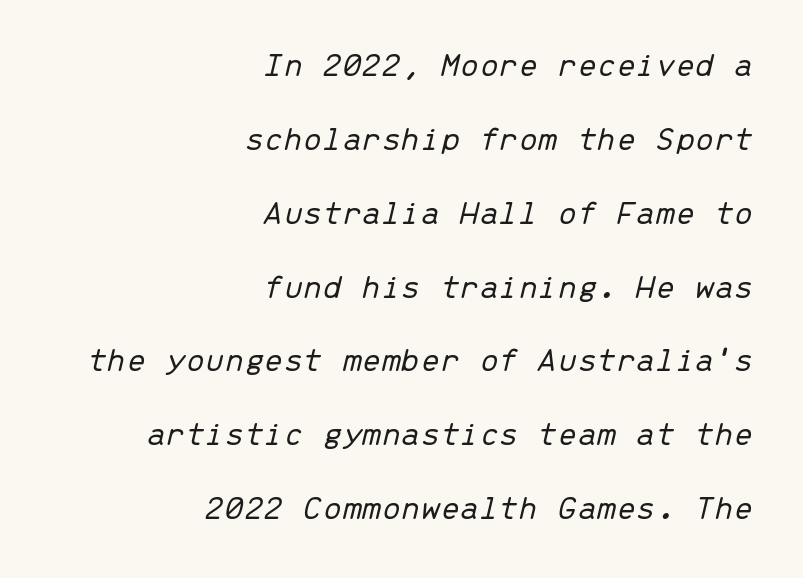
Students, observe: this is what heavily led, spacious text looks like. Monospaced: the letters line up in strict vertical columns. In terms of posture, this sample is oblique. No extra ink here — the face is not bold. Casual observation: everything's shoved over to the right. Type without underlining.
